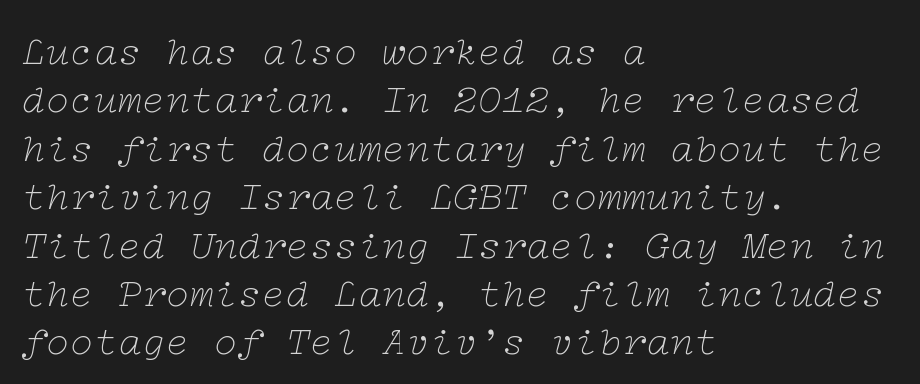
A serif font was chosen for this passage. Notice how the stems are inclined rather than vertical — that's the hallmark of italics. Descender tails drop into unmarked territory. How are the letters spaced? Ordinarily, with no added tracking.
